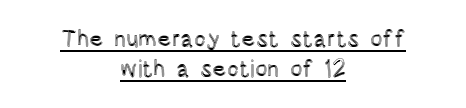
{"italic": "no", "underline": "yes", "align": "center", "line_spacing": "normal", "line_spacing_ratio": 1.29, "letter_spacing": "normal", "letter_spacing_em": 0.0, "glyph_px": 23}
